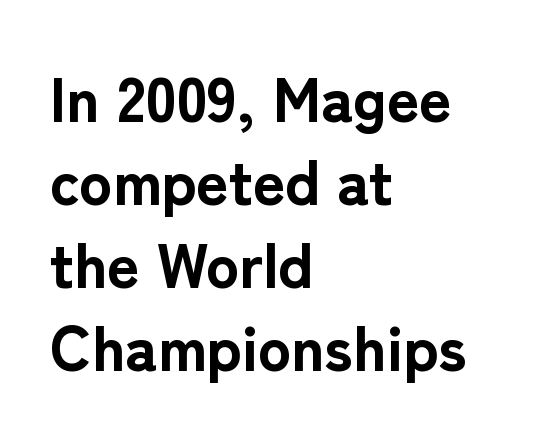
Q: Is the text bold? A: Yes.
Q: Is the text italic (slanted)? A: No, it is upright.
Q: Is the typeface a serif or a sans-serif typeface? A: Sans-serif.
Q: Is the text underlined? A: No.
Q: How is the paragraph aligned? A: Left-aligned.
Q: Is the spacing between letters normal or unusually wide? A: Normal.
Q: Is the spacing between lines tight, normal or loose? A: Normal.
Q: Width (condensed, normal, or wide)? A: Normal.
Q: Stroke contrast? A: Low.
Q: x-height? A: Medium.
Q: Monospaced? A: No.
